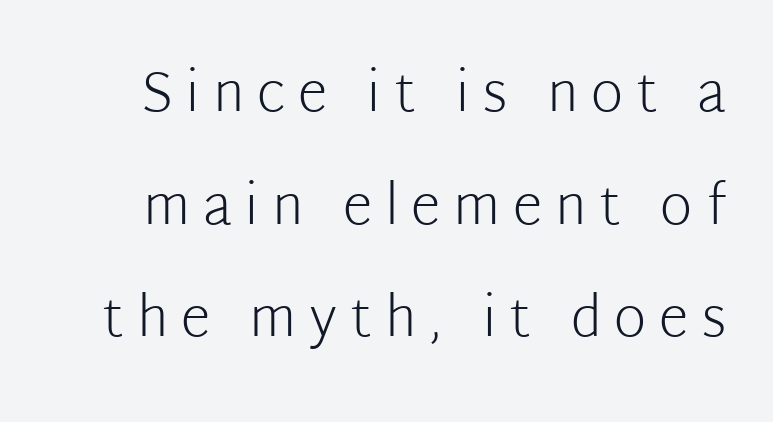
Q: Is the text bold? A: No.
Q: Is the text italic (slanted)? A: No, it is upright.
Q: Is the typeface a serif or a sans-serif typeface? A: Sans-serif.
Q: Is the text underlined? A: No.
Q: Is the spacing between letters normal or unusually wide? A: Unusually wide.
Q: Is the spacing between lines tight, normal or loose? A: Loose.
Q: Width (condensed, normal, or wide)? A: Normal.
Q: Stroke contrast? A: Low.
Q: x-height? A: Medium.
Q: Monospaced? A: No.
